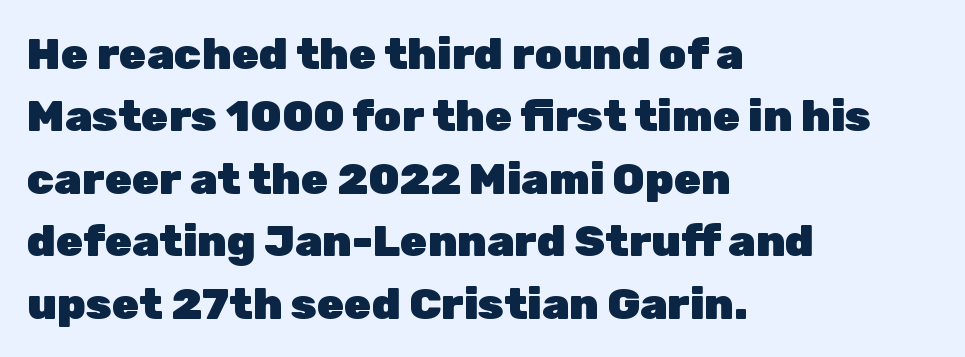
Any mark beneath the type? The region is blank. The passage shown is typed in a proportional face where columns would drift. This sample uses plain, unmodified letter spacing. Evenly set lines give the paragraph a standard silhouette.
